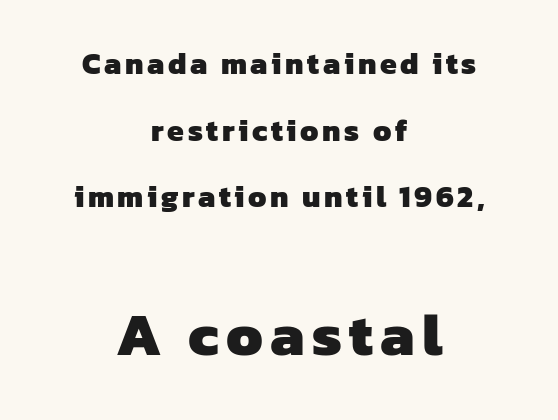
{"serif": "no", "bold": "yes", "weight": "heavy", "width": "normal", "stroke_contrast": "low", "x_height": "medium", "monospaced": "no", "underline": "no", "align": "center", "line_spacing": "loose", "line_spacing_ratio": 2.22, "larger_block": "second", "size_ratio": 2.0, "glyph_px": 60}
